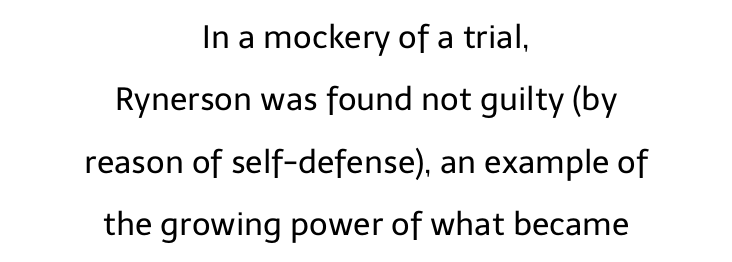
The image shows 32 px regular-weight sans-serif type, upright; set centered, loose line spacing (1.95x), normal letter spacing, not underlined; low stroke contrast and a medium x-height.
